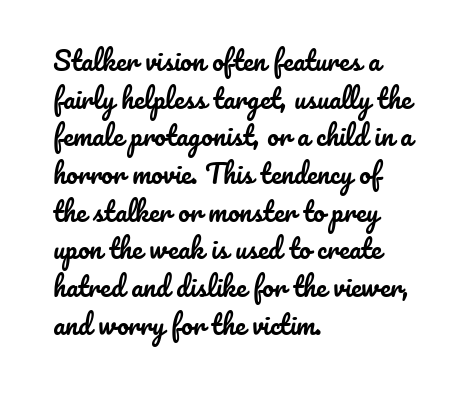
Q: Is the text italic (slanted)? A: Yes.
Q: Is the text underlined? A: No.
Q: How is the paragraph aligned? A: Left-aligned.
Q: Is the spacing between letters normal or unusually wide? A: Normal.
Q: Is the spacing between lines tight, normal or loose? A: Normal.
